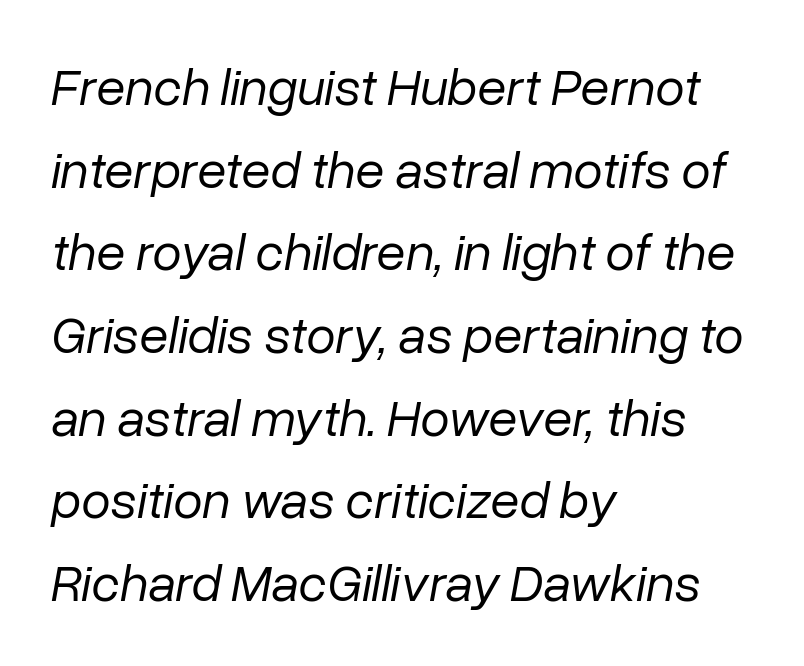
The image shows 53 px regular-weight type, italic (leaning right); set left-aligned, normal line spacing (1.56x), normal letter spacing, not underlined; low stroke contrast and a medium x-height.
